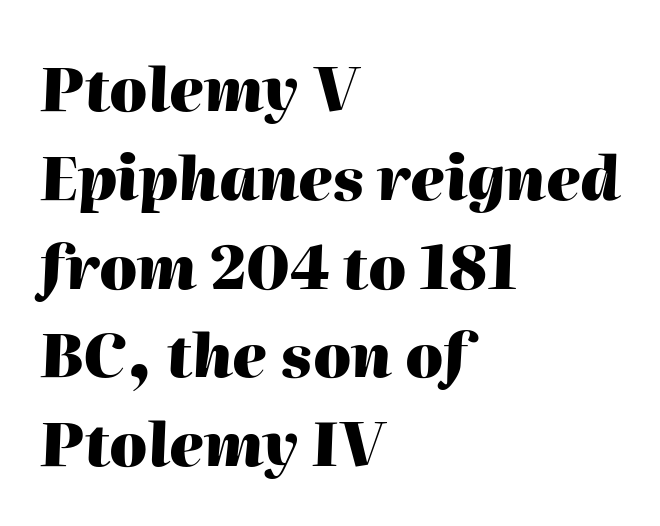
{"italic": "yes", "lean": "right", "slant_degrees": 2, "bold": "yes", "weight": "heavy", "width": "normal", "stroke_contrast": "high", "x_height": "medium", "monospaced": "no", "underline": "no", "align": "left", "line_spacing": "normal", "line_spacing_ratio": 1.48, "letter_spacing": "normal", "letter_spacing_em": 0.0, "glyph_px": 60}
